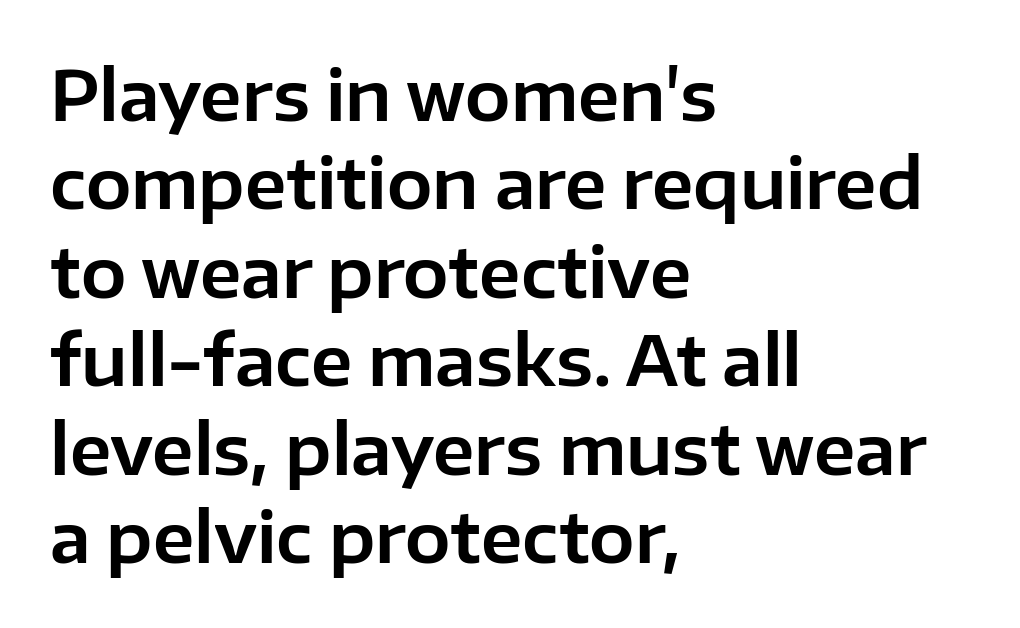
Q: Is the text italic (slanted)? A: No, it is upright.
Q: Is the typeface a serif or a sans-serif typeface? A: Sans-serif.
Q: Is the text underlined? A: No.
Q: How is the paragraph aligned? A: Left-aligned.
Q: Is the spacing between letters normal or unusually wide? A: Normal.
Q: Is the spacing between lines tight, normal or loose? A: Normal.
Q: Width (condensed, normal, or wide)? A: Normal.
Q: Stroke contrast? A: Low.
Q: x-height? A: Medium.
Q: Monospaced? A: No.
